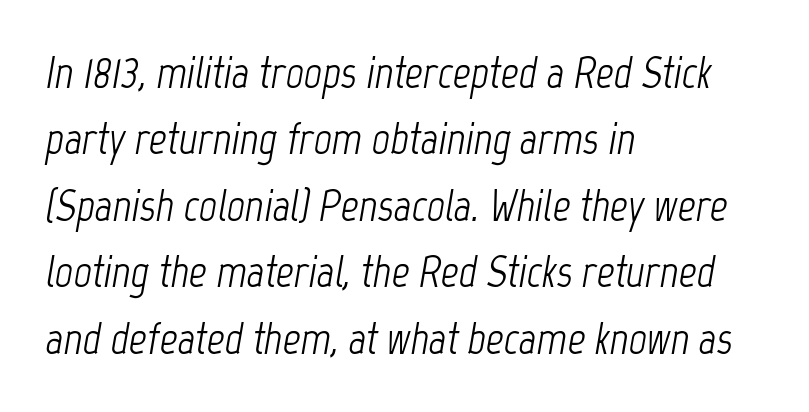
Q: Is the text bold? A: No.
Q: Is the text italic (slanted)? A: Yes, it leans right by about 12 degrees.
Q: Is the text underlined? A: No.
Q: How is the paragraph aligned? A: Left-aligned.
Q: Is the spacing between letters normal or unusually wide? A: Normal.
Q: Is the spacing between lines tight, normal or loose? A: Normal.
Q: Width (condensed, normal, or wide)? A: Condensed.
Q: Stroke contrast? A: Low.
Q: x-height? A: Medium.
Q: Monospaced? A: No.
